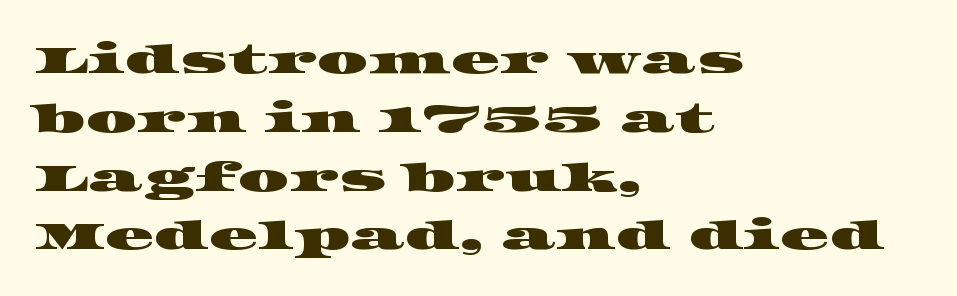
{"serif": "yes", "width": "wide", "stroke_contrast": "high", "x_height": "large", "monospaced": "no", "underline": "no", "align": "left", "line_spacing": "normal", "line_spacing_ratio": 1.47, "letter_spacing": "normal", "letter_spacing_em": 0.0, "glyph_px": 40}
